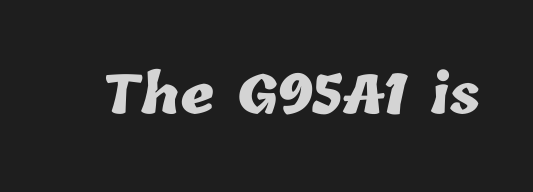
Bold? Absolutely — the strokes are thick and heavy. Has an underline been added? It has not. Characters follow at the spacing the type designer built in. Varying glyph widths throughout — classic text-font behaviour.
